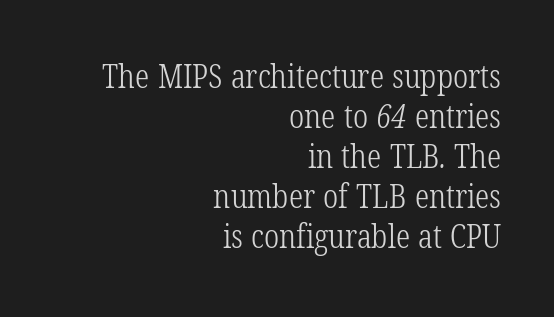
Spacing between characters is what you'd get straight out of the box. Small tapered or slab feet sit at the stroke ends, so this counts as serif. The passage shown is not bold in any degree. The letters advance in unequal steps, a hallmark of proportional type.
